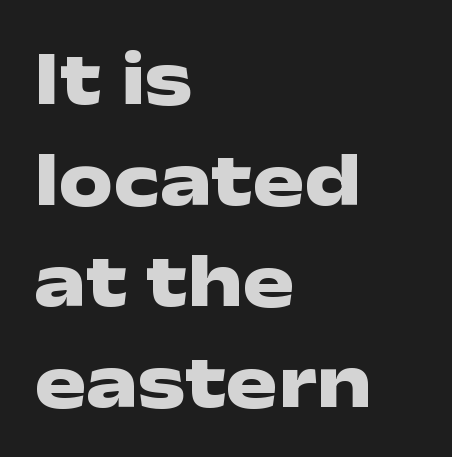
What weight is shown? A full bold with thick strokes. Think of a printed novel: that variable character pitch is what you see here. The lettering holds an erect, upright posture throughout. Words appear dense and cohesive because spacing is normal.
